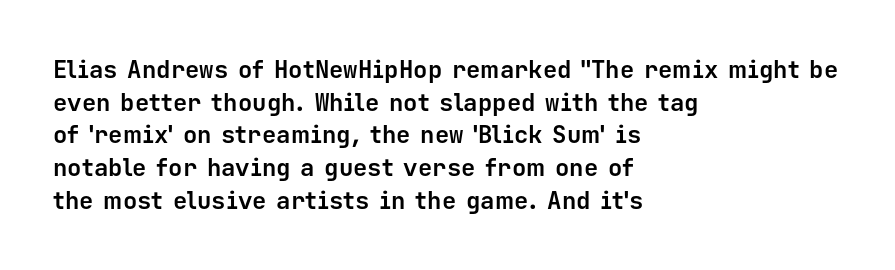
The rendering uses a moderate line-height, typical for paragraphs. The typography opts for an upright posture over an oblique one. Each word holds together tightly as a unit, with standard inter-letter gaps. Left-aligned paragraph, ragged on the right. The sample has been set heavy, in full bold. The string is rendered with underlining switched off.
